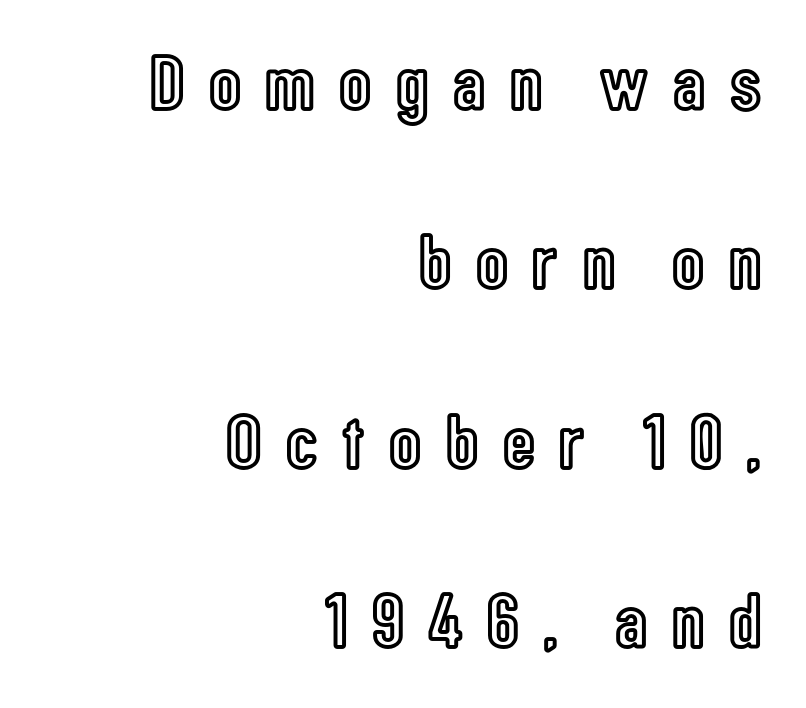
The image shows 79 px condensed type, upright; set right-aligned, loose line spacing (2.27x), unusually wide letter spacing (+0.31 em), not underlined; a medium x-height.
